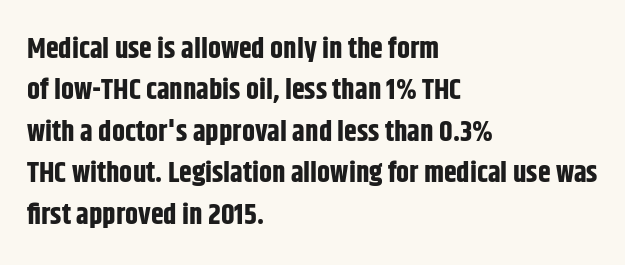
The rendering anchors every line to the left-hand side. This sample has the flowing, uneven cadence of proportional lettering. Vertical spacing — default. Students, this is bold: see how much ink each stroke carries.
